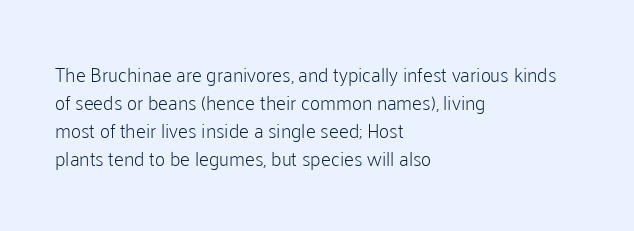
{"italic": "no", "bold": "no", "underline": "no", "align": "left", "line_spacing": "normal", "line_spacing_ratio": 1.4, "letter_spacing": "normal", "letter_spacing_em": 0.0, "glyph_px": 20}
